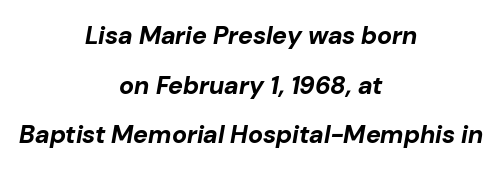
These lines stand farther apart than default settings would place them. Slanted lettering throughout. The passage shown is emphatically bold. Short note: letters normally spaced. Each line is balanced around a shared central axis.
